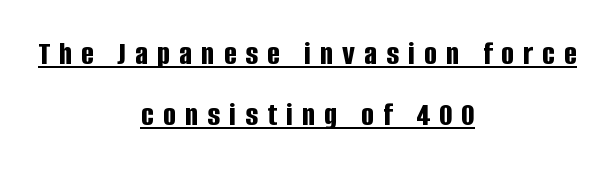
Q: Is the text bold? A: Yes.
Q: Is the text italic (slanted)? A: No, it is upright.
Q: Is the typeface a serif or a sans-serif typeface? A: Sans-serif.
Q: Is the text underlined? A: Yes.
Q: How is the paragraph aligned? A: Centered.
Q: Is the spacing between letters normal or unusually wide? A: Unusually wide.
Q: Width (condensed, normal, or wide)? A: Condensed.
Q: Stroke contrast? A: Low.
Q: x-height? A: Large.
Q: Monospaced? A: No.
